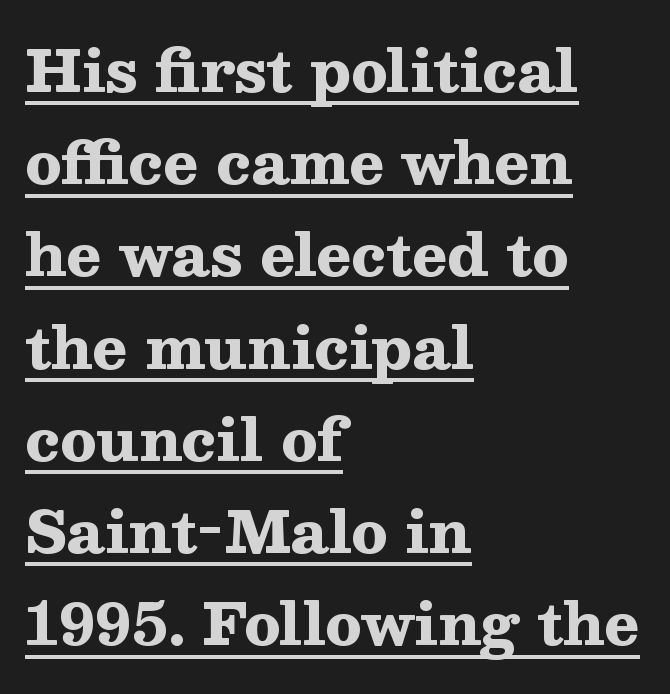
{"serif": "yes", "italic": "no", "bold": "yes", "weight": "heavy", "width": "wide", "stroke_contrast": "medium", "x_height": "medium", "monospaced": "no", "underline": "yes", "align": "left", "line_spacing": "normal", "line_spacing_ratio": 1.59, "letter_spacing": "normal", "letter_spacing_em": 0.0, "glyph_px": 58}
